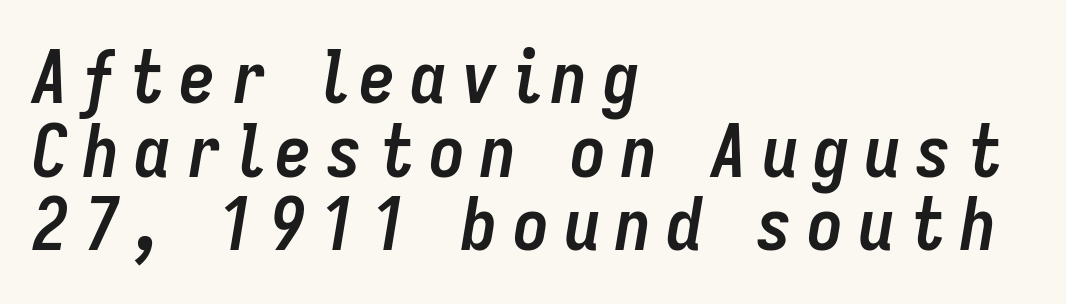
The rendering uses a bold face; every stroke is thick and dark. Characters are canted at an angle relative to the baseline's perpendicular. This sample has the flowing, uneven cadence of proportional lettering. The tracking jumps out immediately: characters are airy and widely separated. Just letters on the line, the space beneath them empty. Interline gaps are noticeably narrow in this sample.
